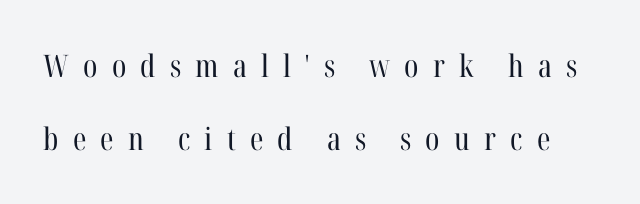
Q: Is the text bold? A: No.
Q: Is the text italic (slanted)? A: No, it is upright.
Q: Is the typeface a serif or a sans-serif typeface? A: Serif.
Q: Is the text underlined? A: No.
Q: Is the spacing between letters normal or unusually wide? A: Unusually wide.
Q: Is the spacing between lines tight, normal or loose? A: Loose.
Q: Width (condensed, normal, or wide)? A: Condensed.
Q: Stroke contrast? A: High.
Q: x-height? A: Medium.
Q: Monospaced? A: No.
